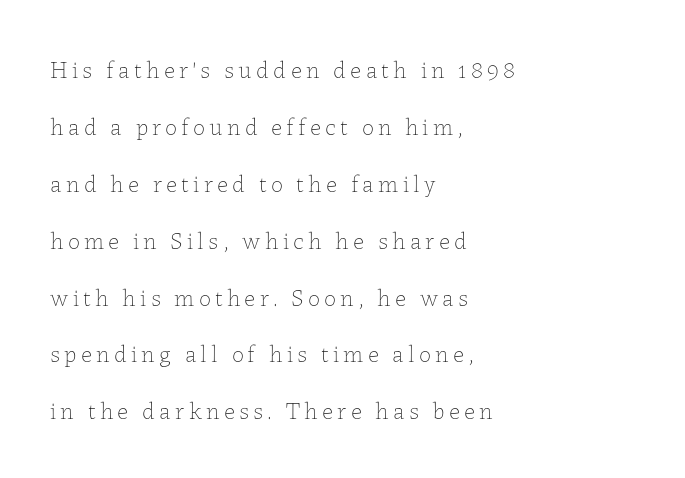
The paragraph shown leans on its left margin. This sample uses an upright cut, with every glyph sitting square on the baseline. Plain, unruled lines of type. The typeface has the unassuming heft of standard copy or less.
